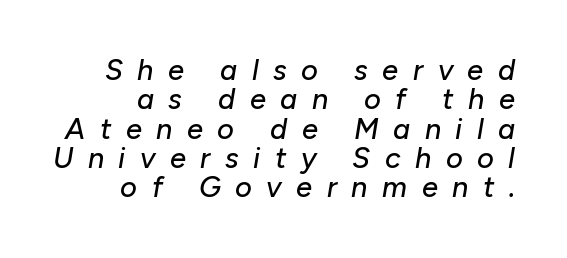
{"italic": "yes", "lean": "right", "slant_degrees": 10, "width": "normal", "stroke_contrast": "low", "x_height": "medium", "monospaced": "no", "underline": "no", "line_spacing": "tight", "line_spacing_ratio": 1.01, "letter_spacing": "wide", "letter_spacing_em": 0.5, "glyph_px": 29}
